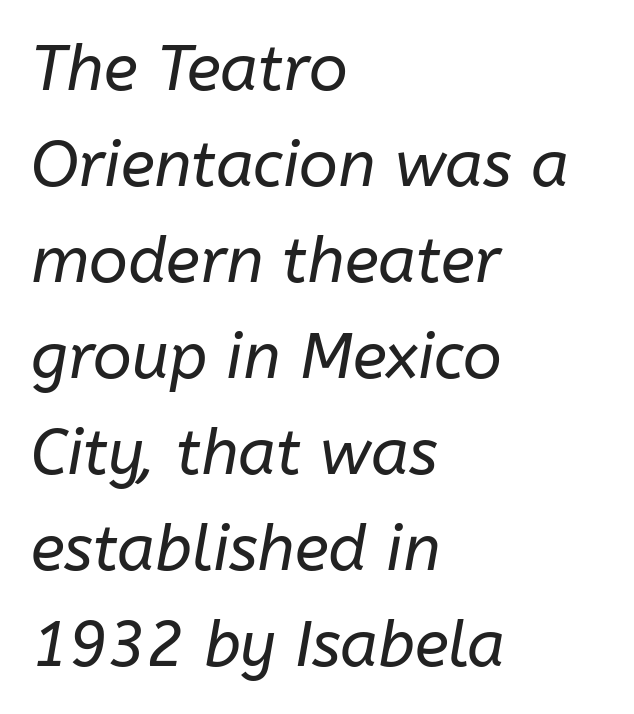
The image shows 64 px regular-weight type, italic (leaning right); set left-aligned, normal line spacing (1.5x), normal letter spacing, not underlined; low stroke contrast and a medium x-height.
